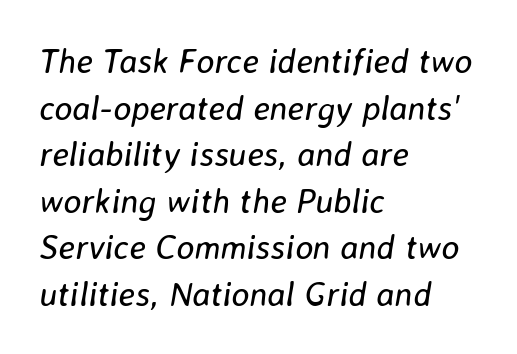
The space directly below the letters is spotless. The rendering anchors every line to the left-hand side. Compared with ordinary roman type, these characters are visibly tilted. Vertically, the passage feels balanced, rows spaced as you'd expect.
